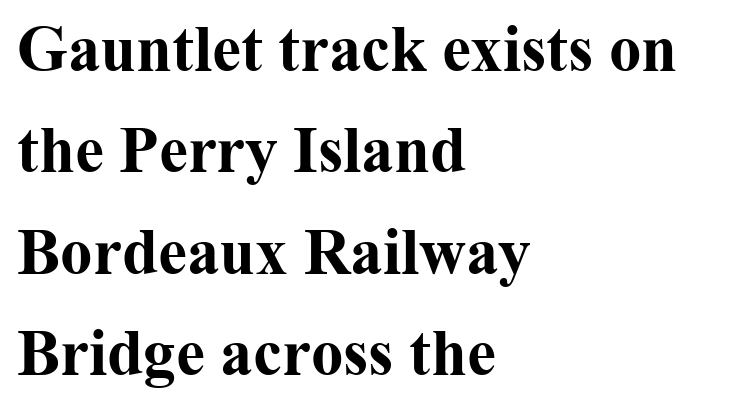
The image shows 65 px bold serif type, upright; set left-aligned, normal line spacing (1.56x), normal letter spacing, not underlined; medium stroke contrast and a medium x-height.
